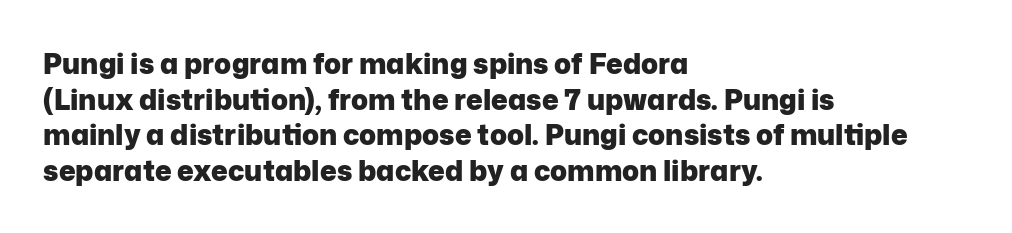
{"serif": "no", "italic": "no", "bold": "yes", "weight": "heavy", "width": "normal", "stroke_contrast": "low", "x_height": "medium", "monospaced": "no", "underline": "no", "align": "left", "line_spacing": "normal", "line_spacing_ratio": 1.27, "letter_spacing": "normal", "letter_spacing_em": 0.0, "glyph_px": 28}
